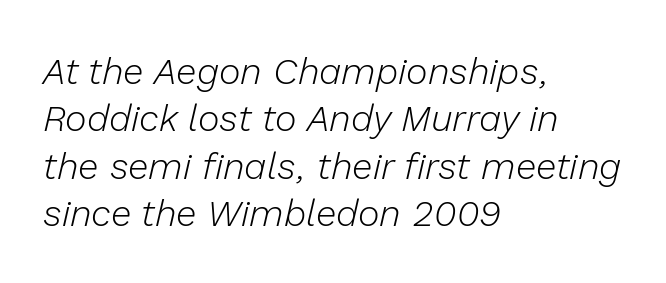
The image shows 37 px light type, italic (leaning right); set left-aligned, normal line spacing (1.28x), normal letter spacing, not underlined; low stroke contrast and a medium x-height.
